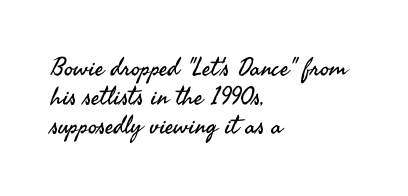
Q: Is the text bold? A: No.
Q: Is the text italic (slanted)? A: Yes.
Q: Is the text underlined? A: No.
Q: How is the paragraph aligned? A: Left-aligned.
Q: Is the spacing between letters normal or unusually wide? A: Normal.
